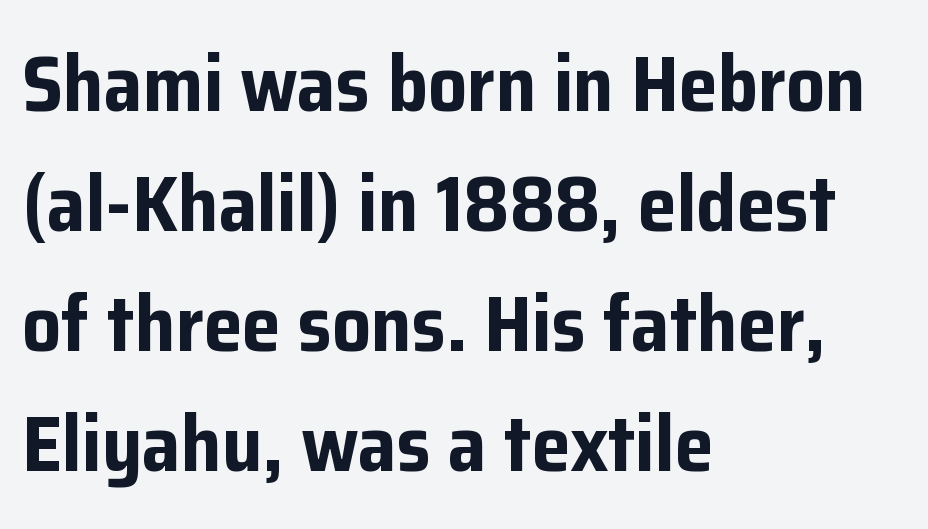
Tracking here is standard; glyphs follow each other at the usual distance. Proportional: the letters do not fall into vertical columns. Stroke terminals: plain, sans-serif. Lines of text with bare space underneath. The letters stand straight up with perfectly vertical stems. Horizontal alignment here is leftward, the default for most running prose.
